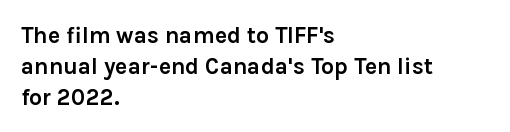
Q: Is the text bold? A: Yes.
Q: Is the text italic (slanted)? A: No, it is upright.
Q: Is the text underlined? A: No.
Q: How is the paragraph aligned? A: Left-aligned.
Q: Is the spacing between letters normal or unusually wide? A: Normal.
Q: Is the spacing between lines tight, normal or loose? A: Normal.
